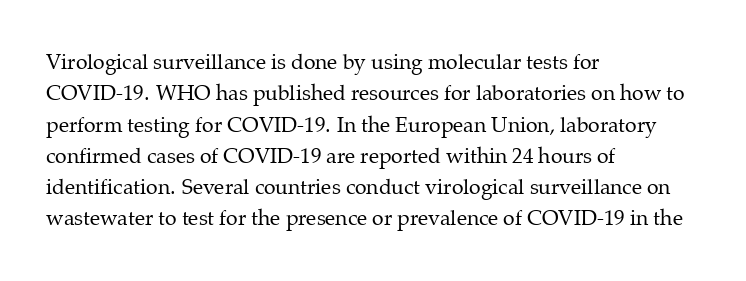
{"italic": "no", "bold": "no", "underline": "no", "align": "left", "line_spacing": "normal", "line_spacing_ratio": 1.49, "letter_spacing": "normal", "letter_spacing_em": 0.0, "glyph_px": 21}
